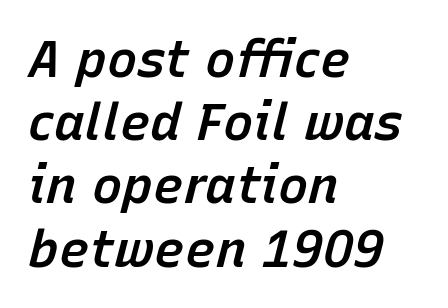
{"italic": "yes", "lean": "right", "slant_degrees": 15, "bold": "semi", "weight": "semibold", "width": "normal", "stroke_contrast": "low", "x_height": "medium", "monospaced": "no", "underline": "no", "align": "left", "line_spacing_ratio": 1.24, "letter_spacing": "normal", "letter_spacing_em": 0.0, "glyph_px": 51}
